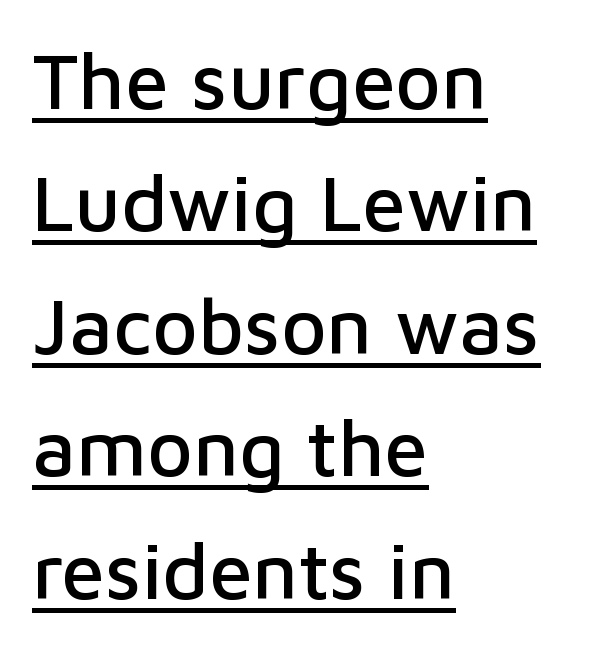
{"serif": "no", "italic": "no", "width": "normal", "stroke_contrast": "low", "x_height": "medium", "monospaced": "no", "underline": "yes", "align": "left", "line_spacing": "normal", "line_spacing_ratio": 1.55, "letter_spacing": "normal", "letter_spacing_em": 0.0, "glyph_px": 79}
